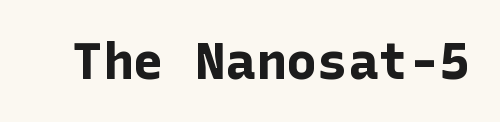
Thick stems and heavy bowls — unmistakably bold. The type family on display is of the sans-serif kind. Anything drawn beneath the words? Only blank space. Default kerning and tracking; the words read as compact shapes.
